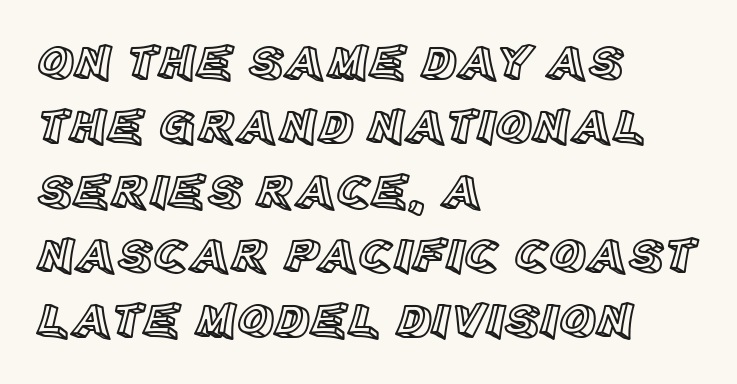
Character widths vary here, with narrow letters taking less room than wide ones. Each row of text sits above clean, open space. The passage shown has conventional tracking throughout. A typesetter would call this leading conventional body-copy spacing. Left-aligned paragraph, ragged on the right.
